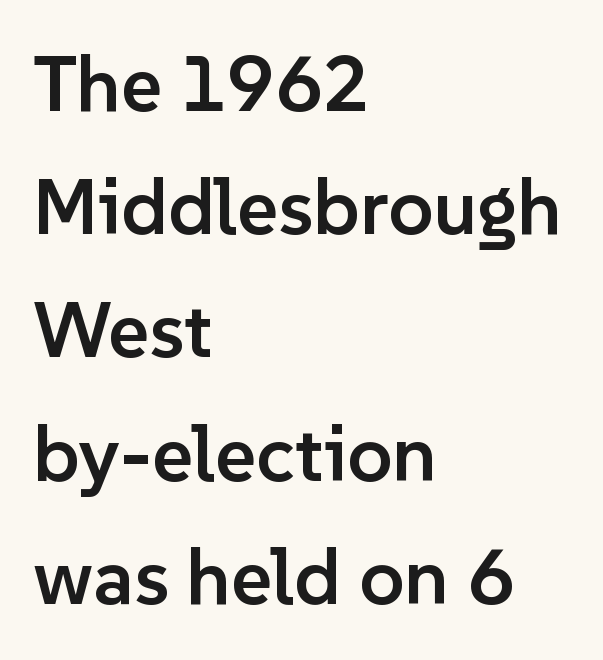
{"serif": "no", "italic": "no", "bold": "semi", "weight": "semibold", "width": "normal", "stroke_contrast": "low", "x_height": "medium", "monospaced": "no", "underline": "no", "align": "left", "line_spacing": "normal", "line_spacing_ratio": 1.56, "letter_spacing": "normal", "letter_spacing_em": 0.0, "glyph_px": 79}
